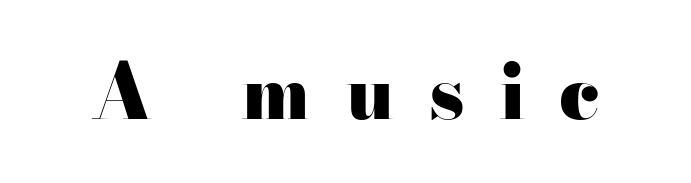
Characters follow at a spacing far wider than the type designer built in. The passage shown is typeset with a serif family. Underline: absent. Italic? Not at all — the glyphs are vertical. Is this a fixed-width face? No — the glyphs have proportional, varying widths.
